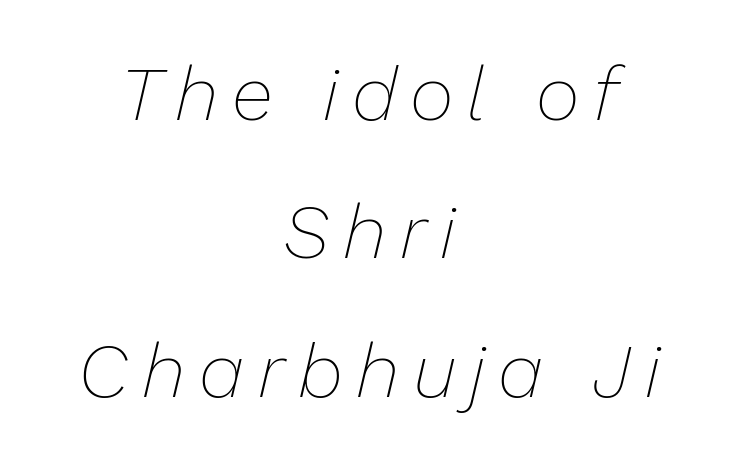
Q: Is the text bold? A: No.
Q: Is the text italic (slanted)? A: Yes, it leans right by about 13 degrees.
Q: Is the text underlined? A: No.
Q: How is the paragraph aligned? A: Centered.
Q: Width (condensed, normal, or wide)? A: Normal.
Q: Stroke contrast? A: Low.
Q: x-height? A: Medium.
Q: Monospaced? A: No.
